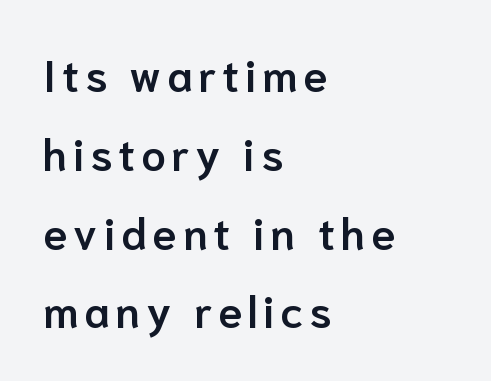
Q: Is the text bold? A: Semi-bold.
Q: Is the text italic (slanted)? A: No, it is upright.
Q: Is the typeface a serif or a sans-serif typeface? A: Sans-serif.
Q: Is the text underlined? A: No.
Q: How is the paragraph aligned? A: Left-aligned.
Q: Width (condensed, normal, or wide)? A: Normal.
Q: Stroke contrast? A: Low.
Q: x-height? A: Medium.
Q: Monospaced? A: No.
